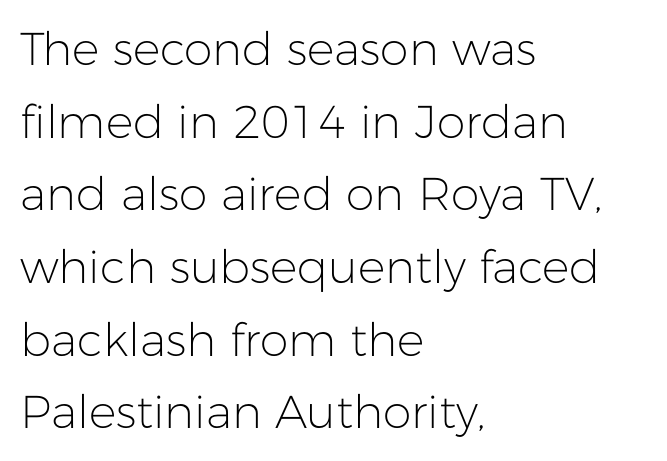
Q: Is the text bold? A: No.
Q: Is the text italic (slanted)? A: No, it is upright.
Q: Is the typeface a serif or a sans-serif typeface? A: Sans-serif.
Q: Is the text underlined? A: No.
Q: How is the paragraph aligned? A: Left-aligned.
Q: Is the spacing between letters normal or unusually wide? A: Normal.
Q: Is the spacing between lines tight, normal or loose? A: Normal.
Q: Width (condensed, normal, or wide)? A: Normal.
Q: Stroke contrast? A: Low.
Q: x-height? A: Medium.
Q: Monospaced? A: No.
